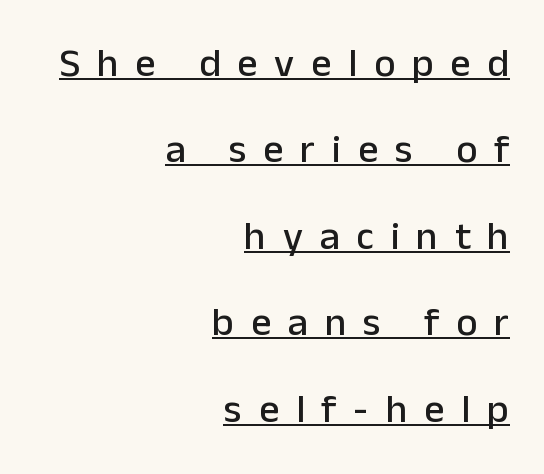
This sample has the flowing, uneven cadence of proportional lettering. Right-aligned paragraph, ragged on the left. What's the leading like? Stretched, with rows far apart. These lines were composed using upright roman letters.
